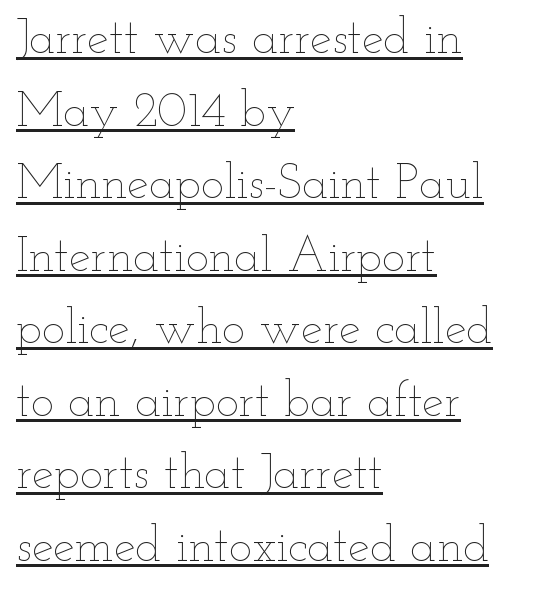
The image shows 49 px thin, wide type, upright; set left-aligned, normal line spacing (1.48x), normal letter spacing, underlined; low stroke contrast and a small x-height.
